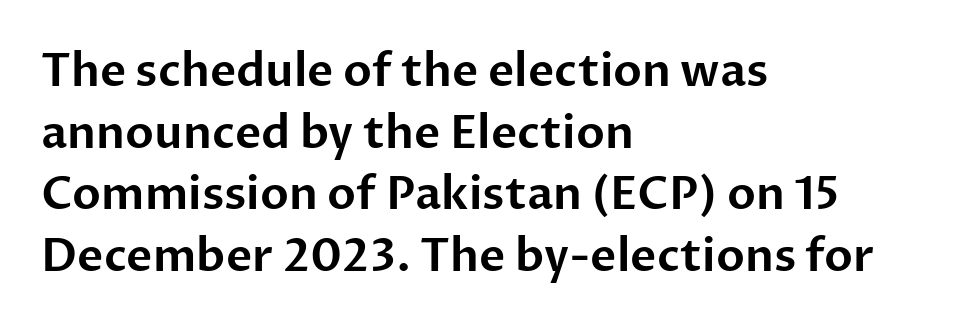
Q: Is the text italic (slanted)? A: No, it is upright.
Q: Is the typeface a serif or a sans-serif typeface? A: Sans-serif.
Q: Is the text underlined? A: No.
Q: How is the paragraph aligned? A: Left-aligned.
Q: Is the spacing between letters normal or unusually wide? A: Normal.
Q: Is the spacing between lines tight, normal or loose? A: Normal.
Q: Width (condensed, normal, or wide)? A: Normal.
Q: Stroke contrast? A: Low.
Q: x-height? A: Medium.
Q: Monospaced? A: No.
